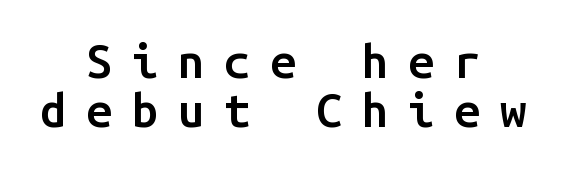
{"serif": "no", "italic": "no", "bold": "semi", "weight": "semibold", "width": "normal", "stroke_contrast": "low", "x_height": "medium", "monospaced": "yes", "underline": "no", "align": "center", "line_spacing": "tight", "line_spacing_ratio": 1.05, "letter_spacing": "wide", "letter_spacing_em": 0.42, "glyph_px": 47}
